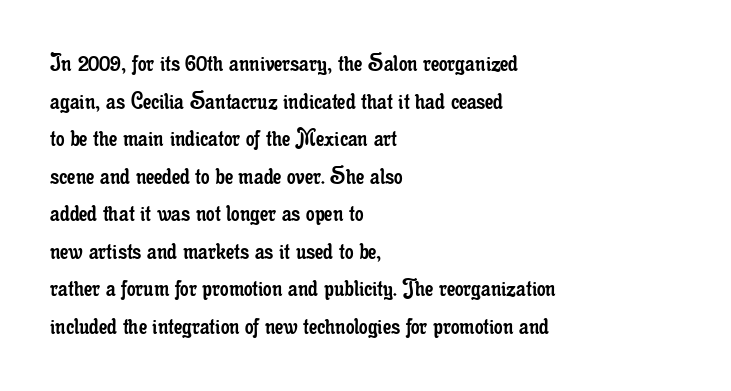
Notice how the stems are strictly vertical — no italics here. A bare baseline throughout the passage. Inter-character spacing is left at the font's built-in metrics. Vertical spacing — default. The ragged edge is on the right, which tells us the setting is flush left. The font sits on the lighter half of the weight spectrum, regular included.
